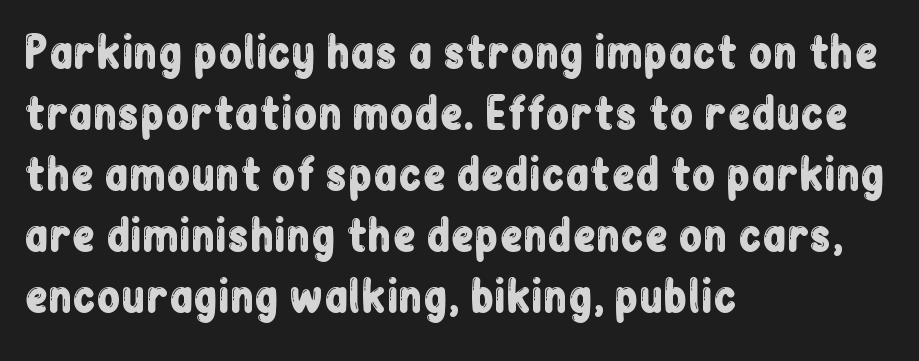
The image shows 43 px condensed sans-serif type, upright; set left-aligned, normal line spacing (1.42x), normal letter spacing, not underlined; low stroke contrast and a medium x-height.
